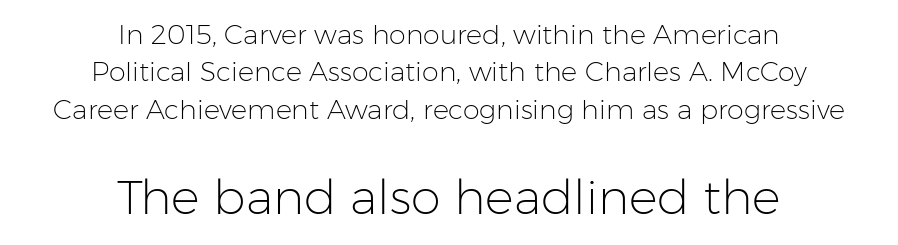
Do the letters lean? They stand straight. Check the space under the baseline: it is left empty. Vertical spacing — default. Two sizes are in play, and the larger belongs to the second block. Note the varied advance widths — an 'i' is clearly narrower than an 'm'. The strokes carry an ordinary text weight at most.
